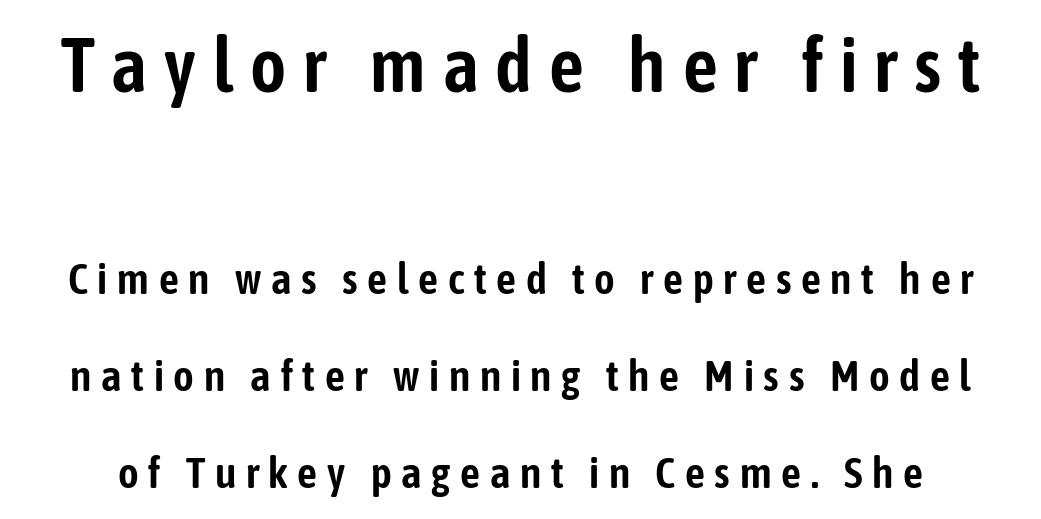
The space between consecutive lines is lavish. The letters stand upright; this is a roman face. You could only call the tracking loose — the letters float apart. The rendering uses natural spacing where letterforms have individual widths. Only glyphs here, with clear space below each row.
